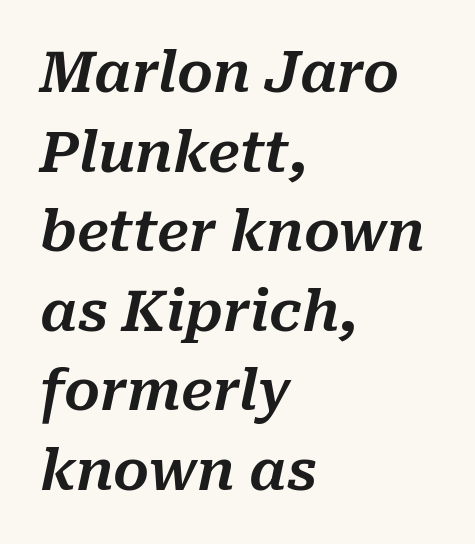
Q: Is the text italic (slanted)? A: Yes, it leans right by about 10 degrees.
Q: Is the text underlined? A: No.
Q: How is the paragraph aligned? A: Left-aligned.
Q: Is the spacing between letters normal or unusually wide? A: Normal.
Q: Is the spacing between lines tight, normal or loose? A: Normal.
Q: Width (condensed, normal, or wide)? A: Normal.
Q: Stroke contrast? A: Medium.
Q: x-height? A: Medium.
Q: Monospaced? A: No.
